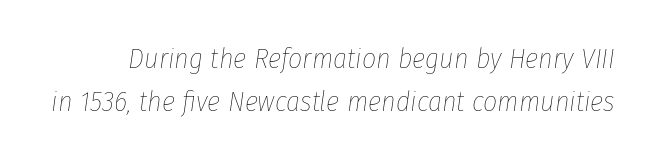
No extra tracking has been applied to these lines. Leading: standard. Slant detected: the letters are inclined. No word sits above an underline. You could not count columns in this text — the font is proportionally spaced. On a weight scale, this lands at 450 or below.
